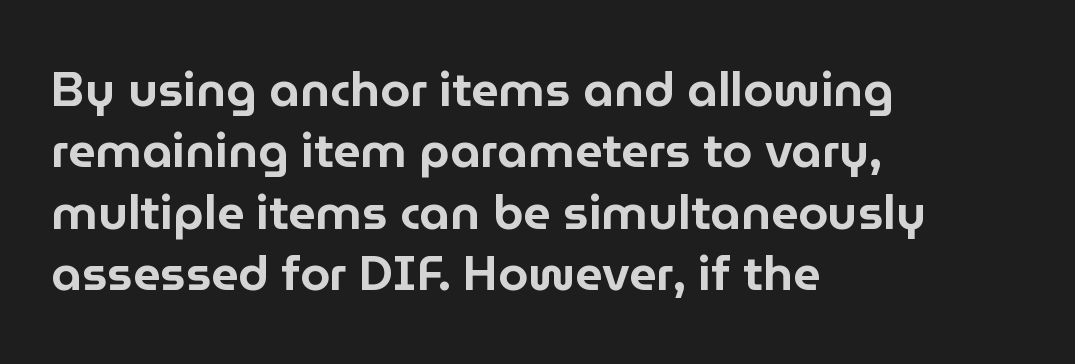
{"serif": "no", "italic": "no", "width": "normal", "stroke_contrast": "low", "x_height": "medium", "monospaced": "no", "underline": "no", "align": "left", "line_spacing": "normal", "line_spacing_ratio": 1.28, "letter_spacing": "normal", "letter_spacing_em": 0.0, "glyph_px": 48}
